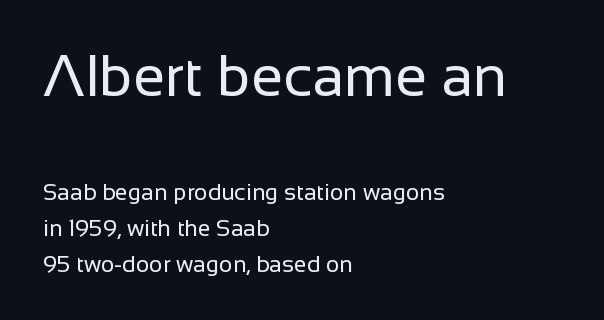
{"serif": "no", "italic": "no", "bold": "no", "weight": "regular", "width": "normal", "stroke_contrast": "low", "x_height": "medium", "monospaced": "no", "underline": "no", "align": "left", "line_spacing": "normal", "line_spacing_ratio": 1.55, "letter_spacing": "normal", "letter_spacing_em": 0.0, "larger_block": "first", "size_ratio": 2.52, "glyph_px": 58}
